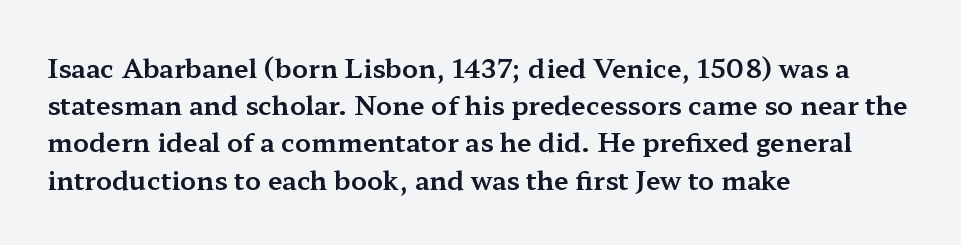
Q: Is the text italic (slanted)? A: No, it is upright.
Q: Is the text underlined? A: No.
Q: How is the paragraph aligned? A: Left-aligned.
Q: Is the spacing between letters normal or unusually wide? A: Normal.
Q: Is the spacing between lines tight, normal or loose? A: Normal.
